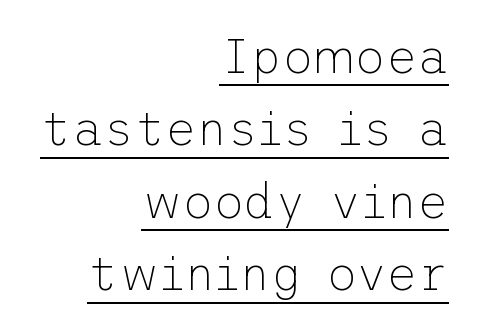
{"serif": "no", "italic": "no", "bold": "no", "weight": "thin", "width": "normal", "stroke_contrast": "low", "x_height": "medium", "underline": "yes", "align": "right", "line_spacing": "normal", "line_spacing_ratio": 1.51, "letter_spacing": "normal", "letter_spacing_em": 0.0, "glyph_px": 48}
